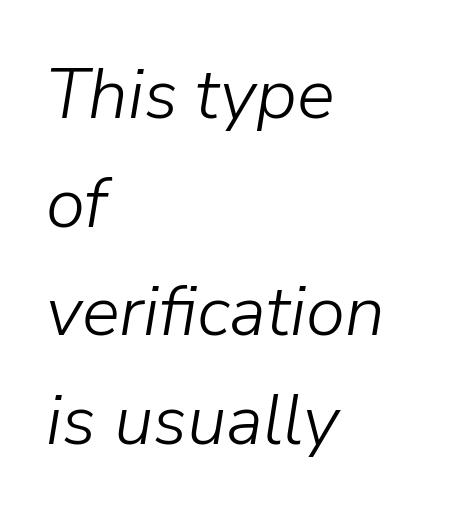
The image shows 71 px light type, italic (leaning right); set left-aligned, normal line spacing (1.53x), normal letter spacing, not underlined; low stroke contrast and a medium x-height.
